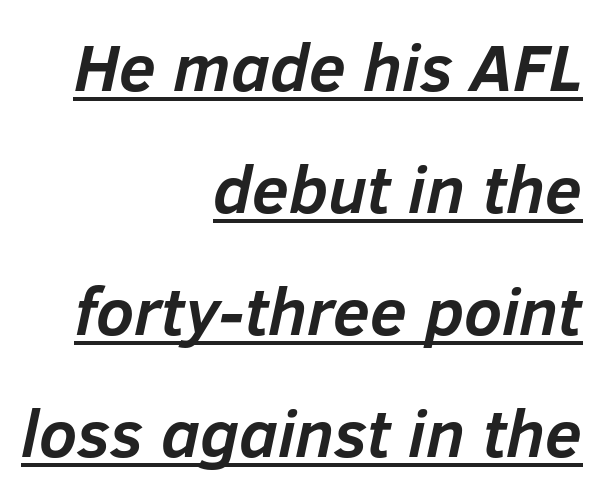
Compared with undecorated copy, this sample adds a rule below the words. Does extra space separate the letters? No, they use regular spacing. You'd pick this weight for a headline — it's a proper bold. The letters advance in unequal steps, a hallmark of proportional type. The typesetter chose a ragged-left arrangement here.
